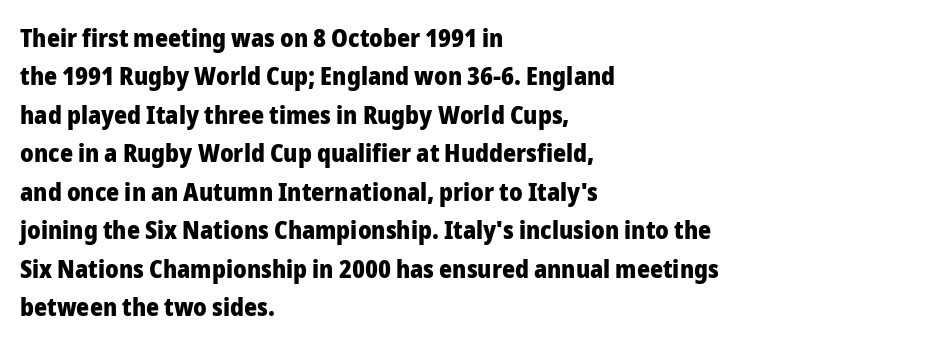
{"italic": "no", "bold": "yes", "underline": "no", "align": "left", "line_spacing": "normal", "line_spacing_ratio": 1.54, "letter_spacing": "normal", "letter_spacing_em": 0.0, "glyph_px": 25}
